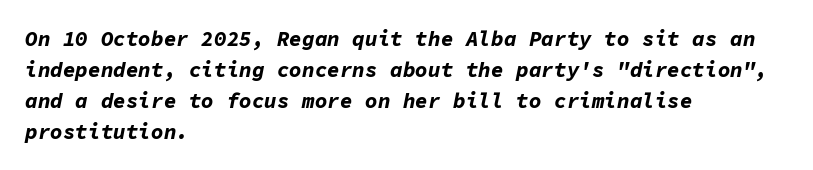
If you measured baseline to baseline, you'd find a middling distance. The face used here is rendered with its standard letterfit. The rendering uses a bold face; every stroke is thick and dark. The passage is arranged the way most books set body copy — flush left.
